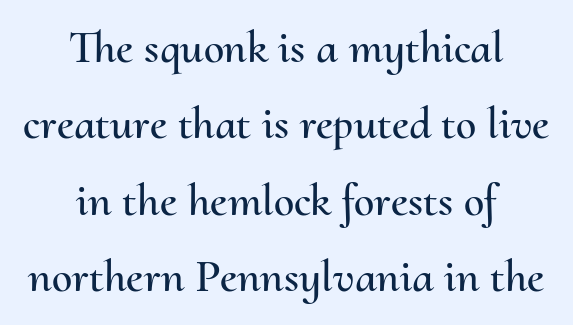
{"italic": "no", "width": "normal", "stroke_contrast": "medium", "x_height": "small", "monospaced": "no", "underline": "no", "align": "center", "line_spacing": "normal", "line_spacing_ratio": 1.66, "letter_spacing": "normal", "letter_spacing_em": 0.0, "glyph_px": 46}
